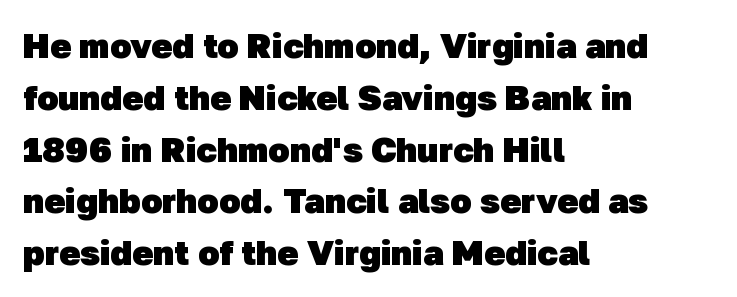
The image shows 35 px heavy sans-serif type; set left-aligned, normal line spacing (1.48x), normal letter spacing, not underlined; low stroke contrast and a medium x-height.
